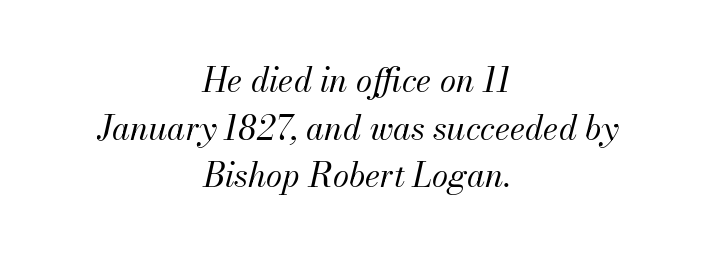
Q: Is the text bold? A: No.
Q: Is the text italic (slanted)? A: Yes, it leans right by about 13 degrees.
Q: Is the text underlined? A: No.
Q: How is the paragraph aligned? A: Centered.
Q: Is the spacing between letters normal or unusually wide? A: Normal.
Q: Is the spacing between lines tight, normal or loose? A: Normal.
Q: Width (condensed, normal, or wide)? A: Normal.
Q: Stroke contrast? A: Medium.
Q: x-height? A: Small.
Q: Monospaced? A: No.
